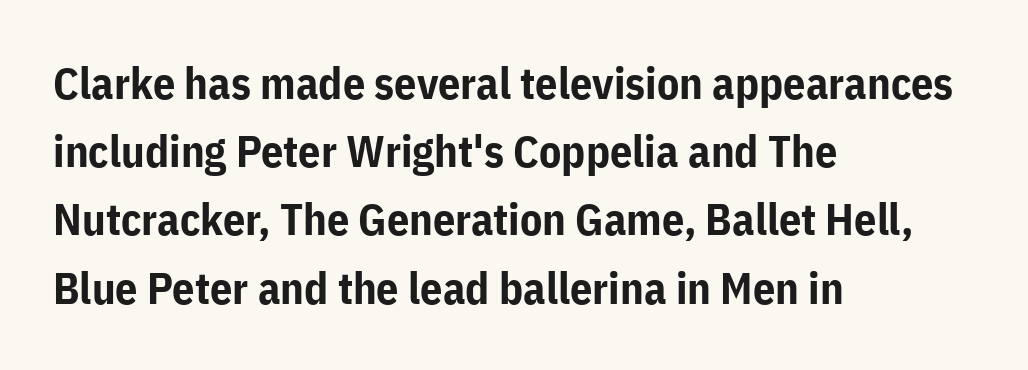
The image shows 44 px bold sans-serif type, upright; set left-aligned, normal line spacing (1.55x), normal letter spacing, not underlined; low stroke contrast and a medium x-height.
